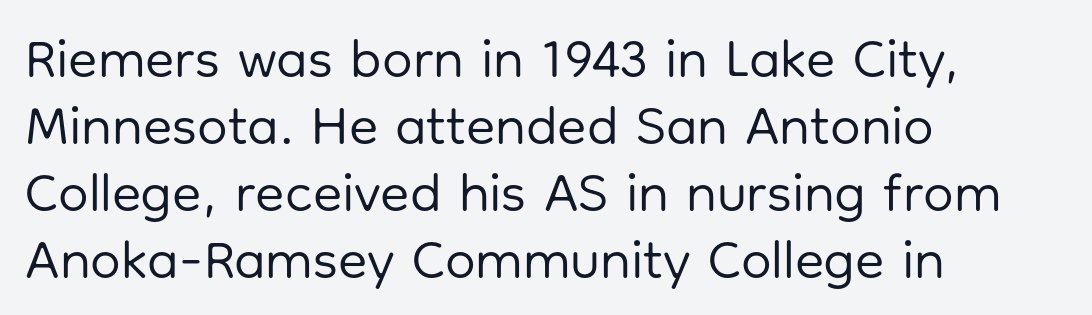
The image shows 54 px regular-weight sans-serif type, upright; set left-aligned, line spacing 1.24x, normal letter spacing, not underlined; low stroke contrast and a medium x-height.
